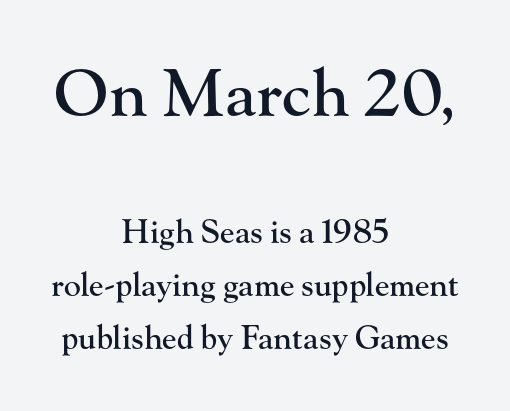
{"serif": "yes", "italic": "no", "width": "normal", "stroke_contrast": "high", "x_height": "small", "monospaced": "no", "underline": "no", "align": "center", "line_spacing": "normal", "line_spacing_ratio": 1.66, "letter_spacing": "normal", "letter_spacing_em": 0.0, "larger_block": "first", "size_ratio": 2.03, "glyph_px": 65}
